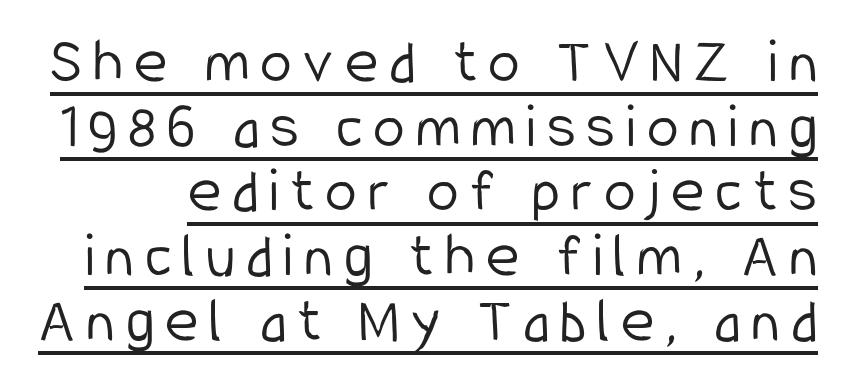
{"serif": "no", "italic": "no", "bold": "no", "weight": "light", "width": "condensed", "stroke_contrast": "low", "x_height": "medium", "monospaced": "no", "underline": "yes", "line_spacing": "tight", "line_spacing_ratio": 1.01, "glyph_px": 64}
